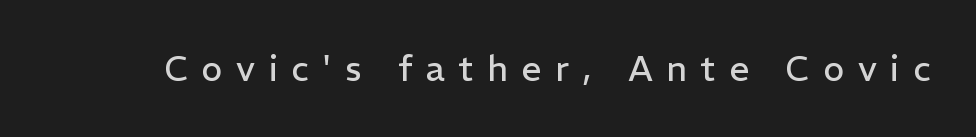
The image shows 35 px regular-weight sans-serif type, upright; set unusually wide letter spacing (+0.39 em), not underlined; low stroke contrast and a medium x-height.
